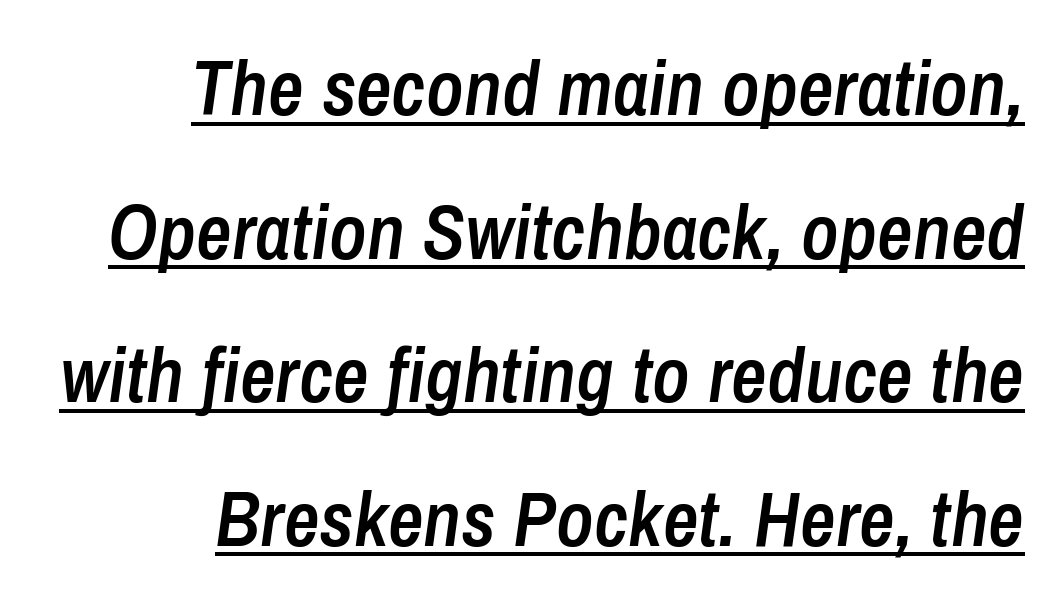
{"italic": "yes", "lean": "right", "slant_degrees": 8, "bold": "semi", "weight": "semibold", "width": "condensed", "stroke_contrast": "low", "x_height": "medium", "monospaced": "no", "underline": "yes", "align": "right", "line_spacing_ratio": 1.84, "letter_spacing": "normal", "letter_spacing_em": 0.0, "glyph_px": 78}
